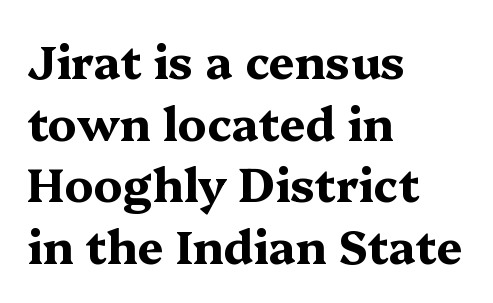
Q: Is the text bold? A: Yes.
Q: Is the text italic (slanted)? A: No, it is upright.
Q: Is the typeface a serif or a sans-serif typeface? A: Serif.
Q: Is the text underlined? A: No.
Q: How is the paragraph aligned? A: Left-aligned.
Q: Is the spacing between letters normal or unusually wide? A: Normal.
Q: Is the spacing between lines tight, normal or loose? A: Normal.
Q: Width (condensed, normal, or wide)? A: Wide.
Q: Stroke contrast? A: Medium.
Q: x-height? A: Medium.
Q: Monospaced? A: No.
